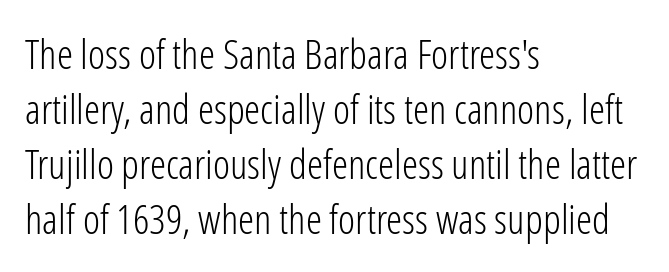
The passage shown is not underscored anywhere. A sans-serif font was chosen for this passage. Summary of vertical rhythm: regular, with standard interline spacing. The passage shown is typed in a proportional face where columns would drift.
